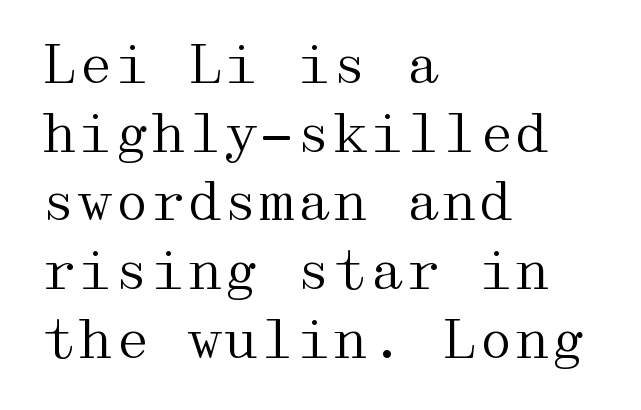
Q: Is the text bold? A: No.
Q: Is the text italic (slanted)? A: No, it is upright.
Q: Is the typeface a serif or a sans-serif typeface? A: Serif.
Q: Is the text underlined? A: No.
Q: How is the paragraph aligned? A: Left-aligned.
Q: Is the spacing between letters normal or unusually wide? A: Normal.
Q: Is the spacing between lines tight, normal or loose? A: Normal.
Q: Width (condensed, normal, or wide)? A: Wide.
Q: Stroke contrast? A: Medium.
Q: x-height? A: Medium.
